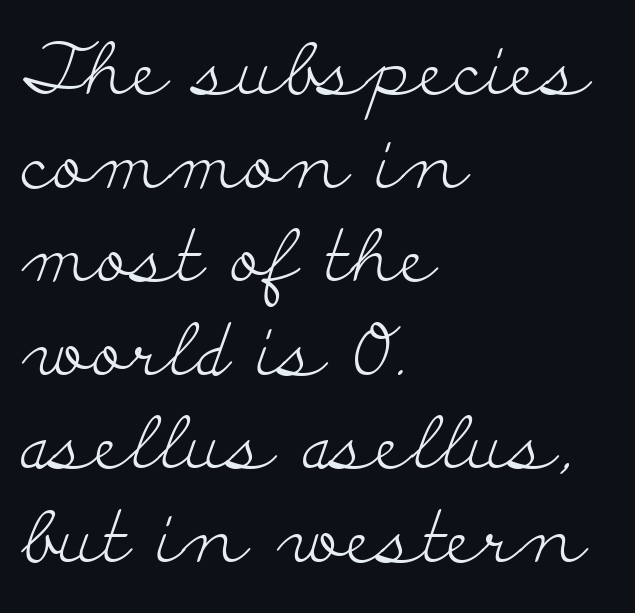
The image shows 72 px light, wide serif type; set left-aligned, normal line spacing (1.3x), normal letter spacing, not underlined; low stroke contrast and a small x-height.
